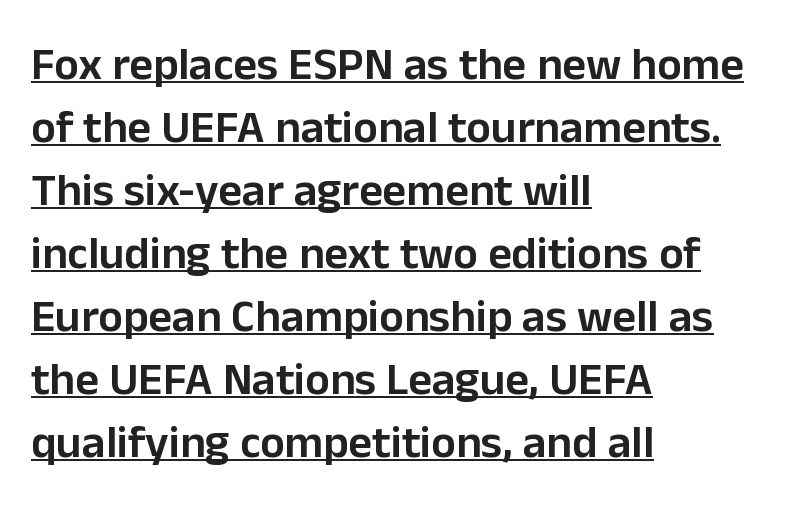
{"serif": "no", "italic": "no", "bold": "semi", "weight": "semibold", "width": "normal", "stroke_contrast": "low", "x_height": "medium", "monospaced": "no", "underline": "yes", "align": "left", "line_spacing": "normal", "line_spacing_ratio": 1.37, "letter_spacing": "normal", "letter_spacing_em": 0.0, "glyph_px": 46}
